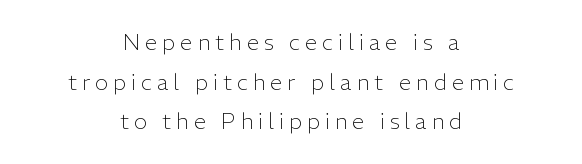
{"italic": "no", "bold": "no", "underline": "no", "align": "center", "line_spacing_ratio": 1.8, "letter_spacing": "wide", "letter_spacing_em": 0.23, "glyph_px": 22}
